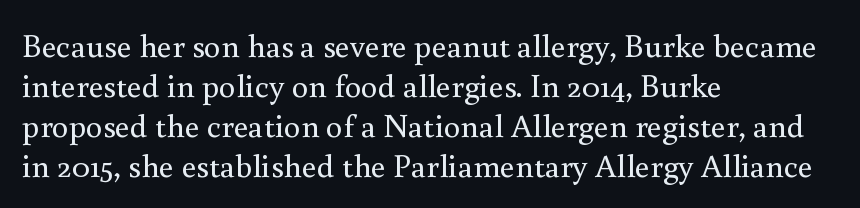
The image shows 33 px regular-weight serif type, upright; set left-aligned, line spacing 1.21x, normal letter spacing, not underlined; medium stroke contrast and a small x-height.
